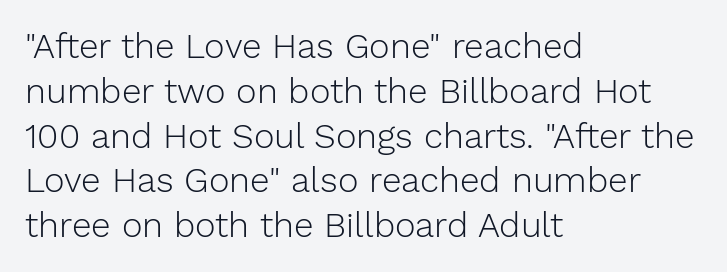
The image shows 35 px light sans-serif type, upright; set left-aligned, normal line spacing (1.28x), normal letter spacing, not underlined; low stroke contrast and a medium x-height.
